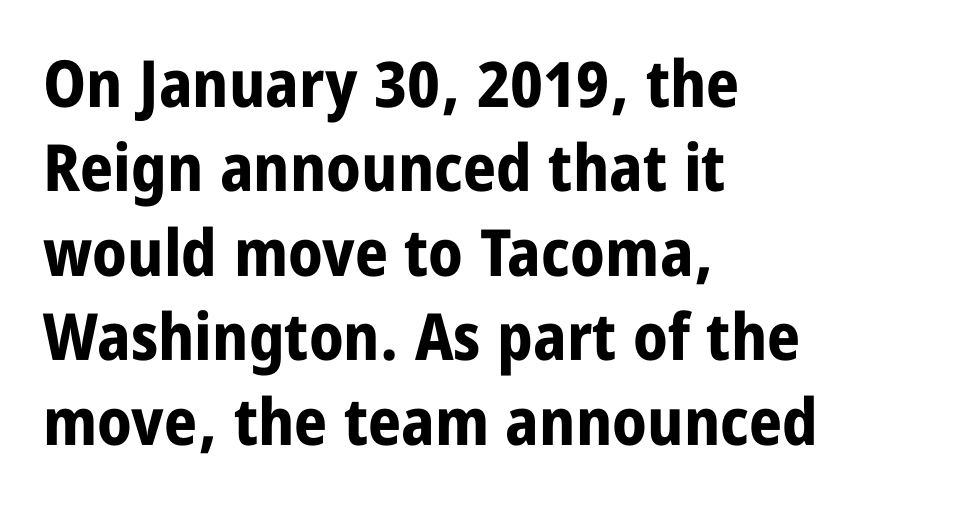
Letter spacing: default. The space directly below the letters is spotless. Every character sits straight up, as roman type does. A full-strength bold gives these letters their thick strokes.
